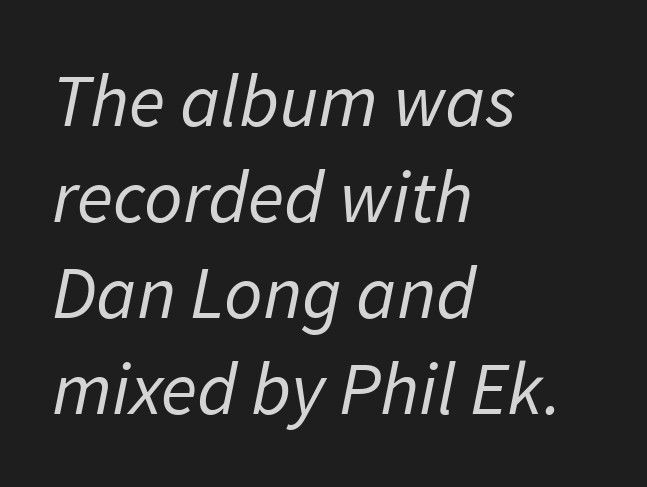
Q: Is the text bold? A: No.
Q: Is the typeface a serif or a sans-serif typeface? A: Sans-serif.
Q: Is the text underlined? A: No.
Q: How is the paragraph aligned? A: Left-aligned.
Q: Is the spacing between letters normal or unusually wide? A: Normal.
Q: Is the spacing between lines tight, normal or loose? A: Normal.
Q: Width (condensed, normal, or wide)? A: Normal.
Q: Stroke contrast? A: Low.
Q: x-height? A: Medium.
Q: Monospaced? A: No.
